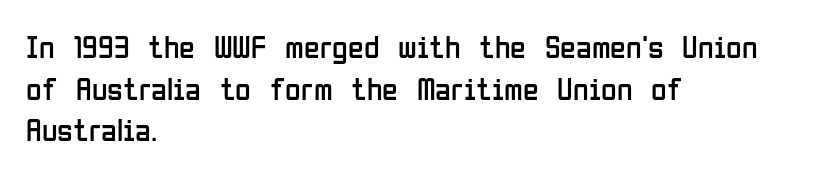
Q: Is the text bold? A: No.
Q: Is the text italic (slanted)? A: No, it is upright.
Q: Is the typeface a serif or a sans-serif typeface? A: Sans-serif.
Q: Is the text underlined? A: No.
Q: How is the paragraph aligned? A: Left-aligned.
Q: Is the spacing between letters normal or unusually wide? A: Normal.
Q: Is the spacing between lines tight, normal or loose? A: Normal.
Q: Width (condensed, normal, or wide)? A: Condensed.
Q: Stroke contrast? A: Low.
Q: x-height? A: Medium.
Q: Monospaced? A: No.
